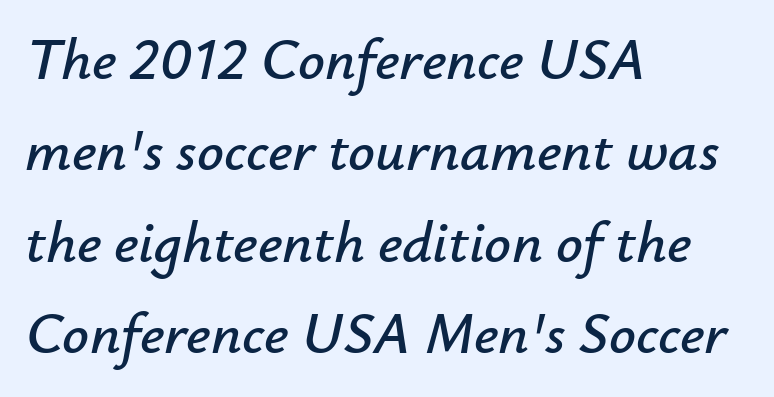
{"italic": "yes", "lean": "right", "slant_degrees": 12, "width": "normal", "stroke_contrast": "low", "x_height": "small", "monospaced": "no", "underline": "no", "align": "left", "line_spacing": "normal", "line_spacing_ratio": 1.55, "letter_spacing": "normal", "letter_spacing_em": 0.0, "glyph_px": 59}
